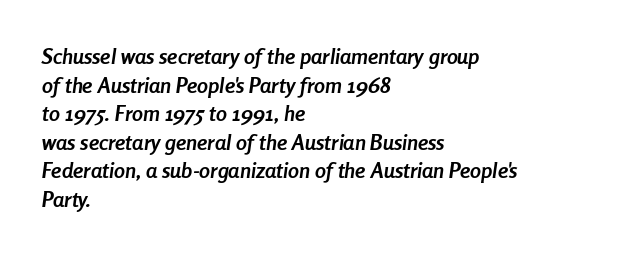
Is there much room between lines? A standard amount, neither cramped nor airy. Anything drawn beneath the words? Only blank space. Slant detected: the letters are inclined. No extra tracking has been applied to these lines.
